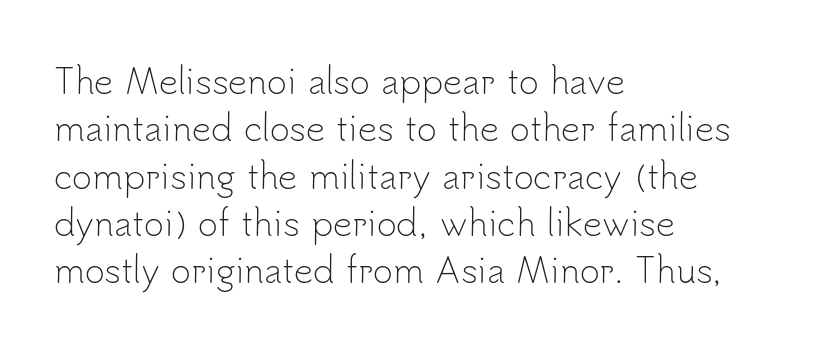
{"serif": "no", "italic": "no", "bold": "no", "weight": "light", "width": "normal", "stroke_contrast": "low", "x_height": "small", "monospaced": "no", "underline": "no", "align": "left", "line_spacing": "normal", "line_spacing_ratio": 1.39, "letter_spacing": "normal", "letter_spacing_em": 0.0, "glyph_px": 34}
